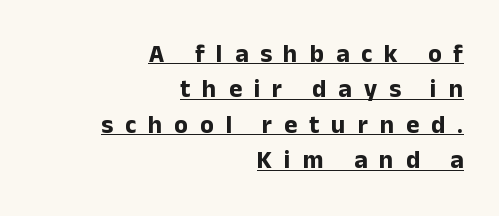
The image shows 25 px bold type, upright; set right-aligned, normal line spacing (1.42x), unusually wide letter spacing (+0.48 em), underlined.
